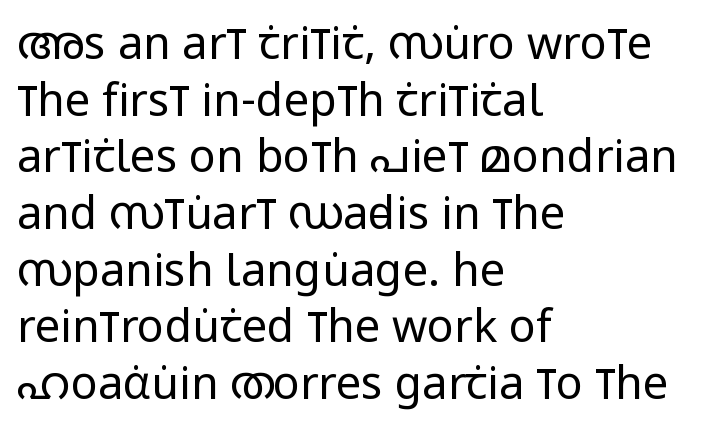
The paragraph shown leans on its left margin. Vertical spacing — default. The baseline area is clear. These lines are composed in type without serifs.
